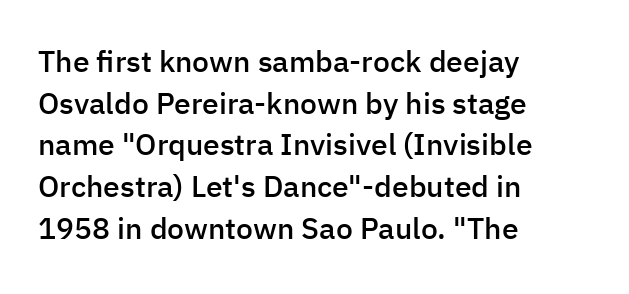
Q: Is the text bold? A: Semi-bold.
Q: Is the text italic (slanted)? A: No, it is upright.
Q: Is the typeface a serif or a sans-serif typeface? A: Sans-serif.
Q: Is the text underlined? A: No.
Q: How is the paragraph aligned? A: Left-aligned.
Q: Is the spacing between letters normal or unusually wide? A: Normal.
Q: Is the spacing between lines tight, normal or loose? A: Normal.
Q: Width (condensed, normal, or wide)? A: Normal.
Q: Stroke contrast? A: Low.
Q: x-height? A: Medium.
Q: Monospaced? A: No.
